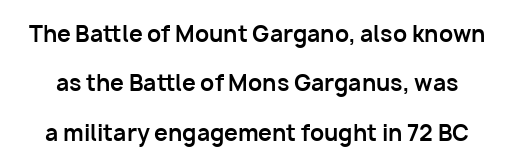
Every character sits straight up, as roman type does. The lines are spread far apart with generous leading. Just letters on the line, the space beneath them empty. As a designer I'd log this as weight 700, bold.
